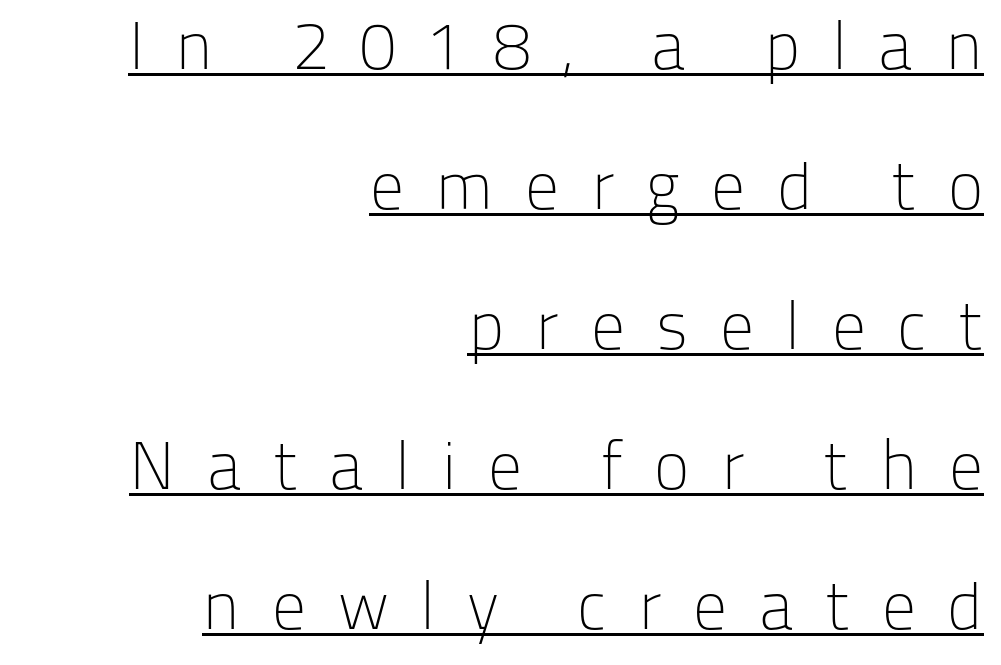
The image shows 67 px light sans-serif type, upright; set right-aligned, loose line spacing (2.09x), unusually wide letter spacing (+0.47 em), underlined; low stroke contrast and a medium x-height.
